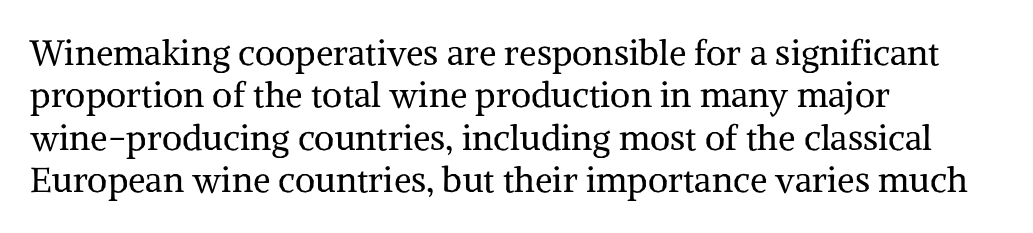
These lines are set flush left with a ragged right edge. The cut favours lightness, reaching ordinary text weight at its darkest. Posture: upright roman. Glyph-to-glyph distance matches everyday printed text. A typesetter would call this proportional, since set widths differ per character. Rule under the text: the space is simply empty.
